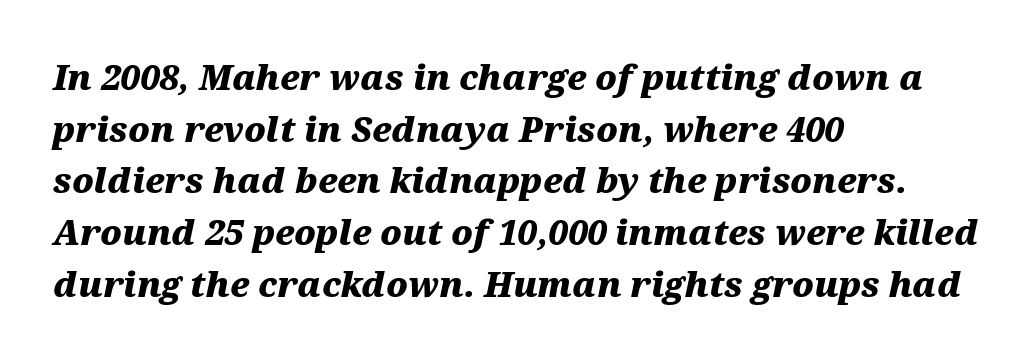
{"italic": "yes", "lean": "right", "slant_degrees": 12, "bold": "yes", "weight": "heavy", "width": "wide", "stroke_contrast": "medium", "x_height": "medium", "monospaced": "no", "underline": "no", "align": "left", "line_spacing": "normal", "line_spacing_ratio": 1.52, "letter_spacing": "normal", "letter_spacing_em": 0.0, "glyph_px": 34}
